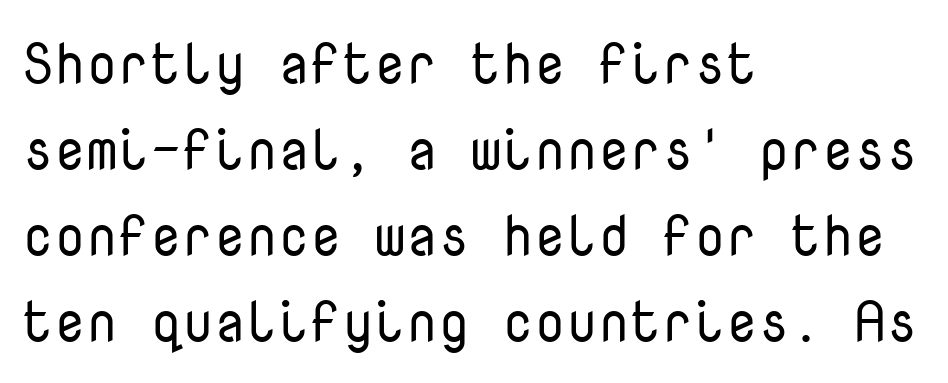
Q: Is the text bold? A: No.
Q: Is the text italic (slanted)? A: No, it is upright.
Q: Is the typeface a serif or a sans-serif typeface? A: Sans-serif.
Q: Is the text underlined? A: No.
Q: How is the paragraph aligned? A: Left-aligned.
Q: Is the spacing between letters normal or unusually wide? A: Normal.
Q: Is the spacing between lines tight, normal or loose? A: Normal.
Q: Width (condensed, normal, or wide)? A: Normal.
Q: Stroke contrast? A: Low.
Q: x-height? A: Medium.
Q: Monospaced? A: Yes.
